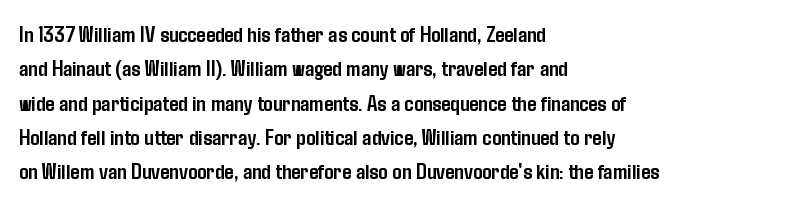
The image shows 23 px bold type, upright; set left-aligned, normal line spacing (1.49x), normal letter spacing, not underlined.
